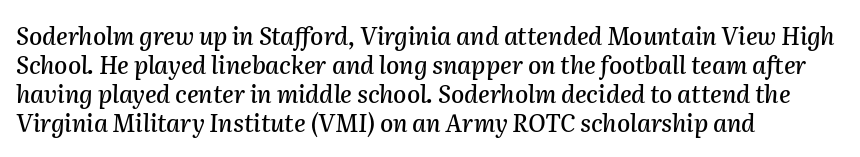
{"italic": "yes", "lean": "right", "slant_degrees": 2, "underline": "no", "align": "left", "line_spacing_ratio": 1.21, "letter_spacing": "normal", "letter_spacing_em": 0.0, "glyph_px": 24}
